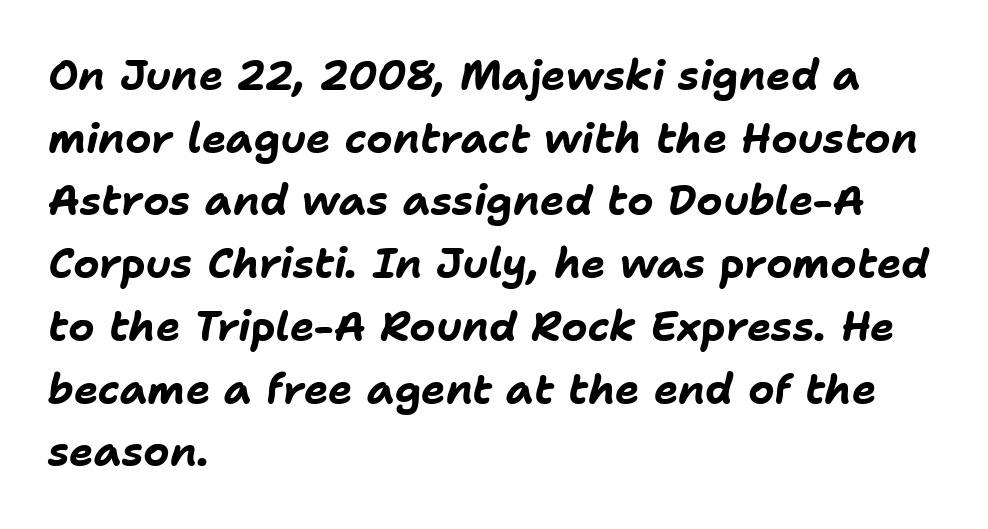
Q: Is the text bold? A: Yes.
Q: Is the text italic (slanted)? A: Yes, it leans right by about 11 degrees.
Q: Is the text underlined? A: No.
Q: How is the paragraph aligned? A: Left-aligned.
Q: Is the spacing between letters normal or unusually wide? A: Normal.
Q: Is the spacing between lines tight, normal or loose? A: Normal.
Q: Width (condensed, normal, or wide)? A: Normal.
Q: Stroke contrast? A: Low.
Q: x-height? A: Medium.
Q: Monospaced? A: No.
